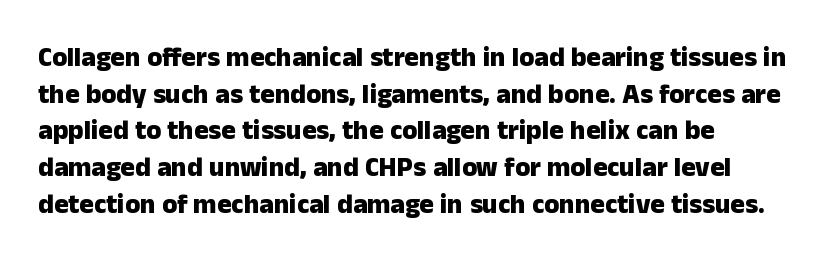
Q: Is the text bold? A: Yes.
Q: Is the text italic (slanted)? A: No, it is upright.
Q: Is the text underlined? A: No.
Q: How is the paragraph aligned? A: Left-aligned.
Q: Is the spacing between letters normal or unusually wide? A: Normal.
Q: Is the spacing between lines tight, normal or loose? A: Normal.
